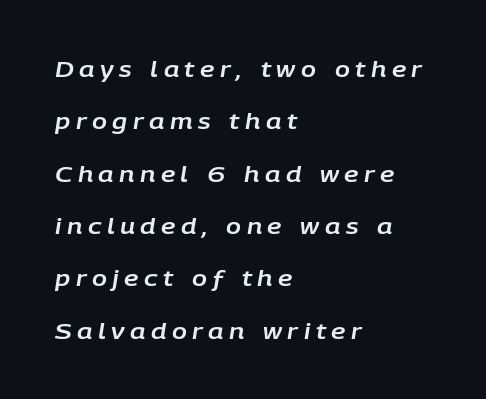
You can tell it's italic because the verticals aren't actually vertical. These lines stand farther apart than default settings would place them. No word sits above an underline. Substantial extra tracking has been applied to these lines. A classic flush-left, rag-right setting is used for this passage.
